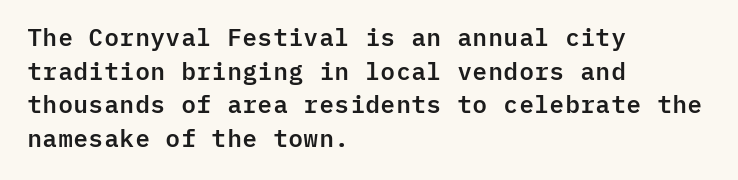
The image shows 24 px text type, upright; set left-aligned, normal line spacing (1.4x), normal letter spacing, not underlined.
